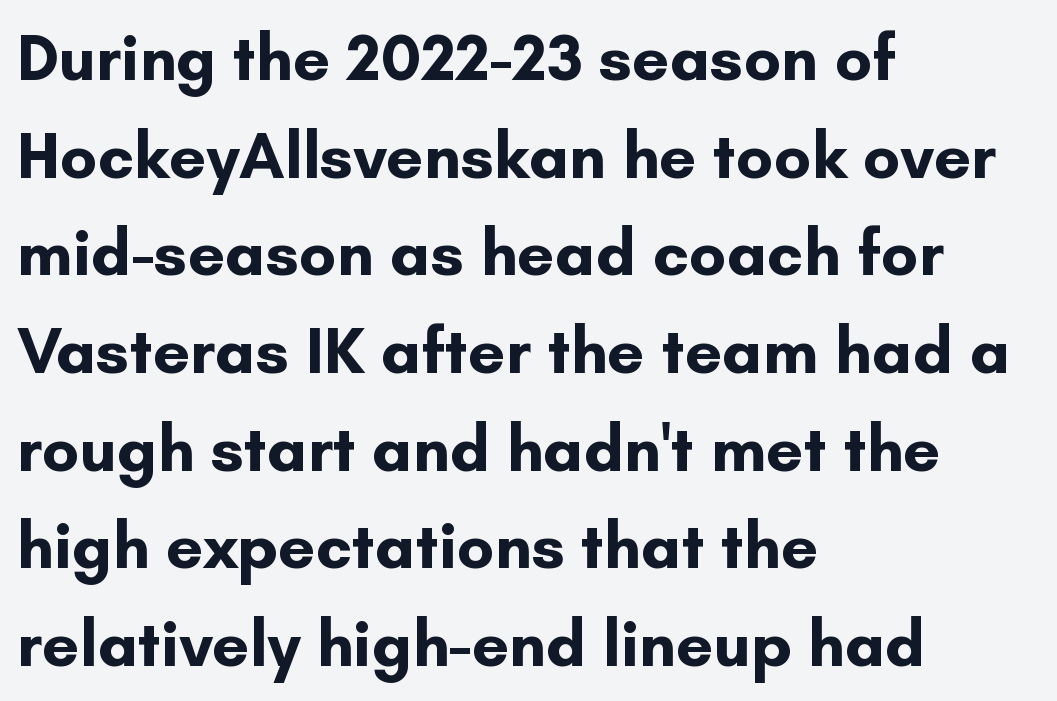
{"serif": "no", "italic": "no", "bold": "yes", "weight": "bold", "width": "normal", "stroke_contrast": "low", "x_height": "small", "monospaced": "no", "underline": "no", "align": "left", "line_spacing": "normal", "line_spacing_ratio": 1.48, "letter_spacing": "normal", "letter_spacing_em": 0.0, "glyph_px": 66}
